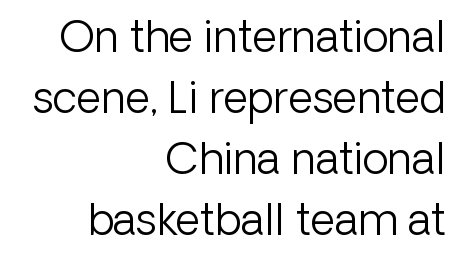
The rendering shows plain stroke endings on the letterforms — a sans-serif design. Look at the tracking — it's just the regular setting, nothing added. Note the varied advance widths — an 'i' is clearly narrower than an 'm'. Italic: no, the glyphs are upright roman. The string is rendered with underlining switched off.
